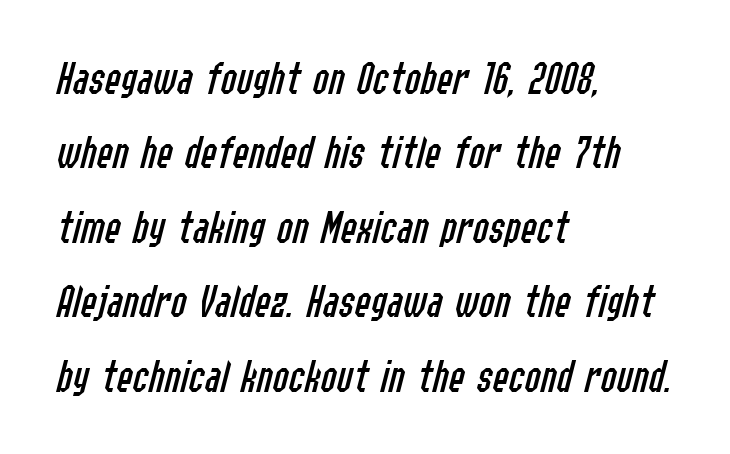
Q: Is the text bold? A: No.
Q: Is the text italic (slanted)? A: Yes, it leans right by about 14 degrees.
Q: Is the text underlined? A: No.
Q: How is the paragraph aligned? A: Left-aligned.
Q: Is the spacing between letters normal or unusually wide? A: Normal.
Q: Is the spacing between lines tight, normal or loose? A: Normal.
Q: Width (condensed, normal, or wide)? A: Condensed.
Q: Stroke contrast? A: Low.
Q: x-height? A: Medium.
Q: Monospaced? A: No.
